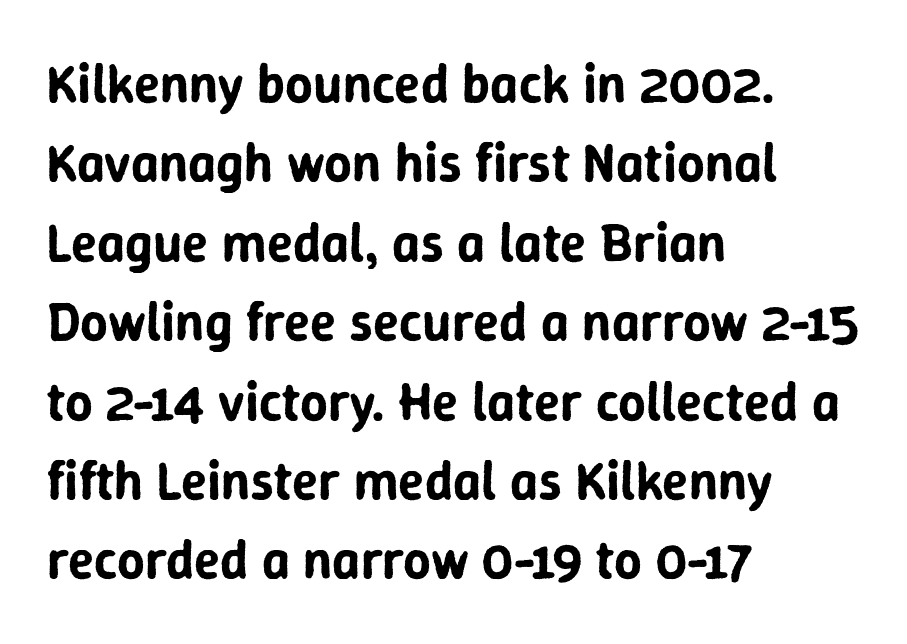
{"serif": "no", "italic": "no", "width": "normal", "stroke_contrast": "low", "x_height": "medium", "monospaced": "no", "underline": "no", "align": "left", "line_spacing": "normal", "line_spacing_ratio": 1.47, "letter_spacing": "normal", "letter_spacing_em": 0.0, "glyph_px": 54}
